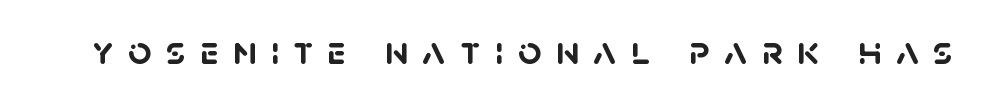
Q: Is the text bold? A: Yes.
Q: Is the typeface a serif or a sans-serif typeface? A: Sans-serif.
Q: Is the text underlined? A: No.
Q: Is the spacing between letters normal or unusually wide? A: Unusually wide.
Q: Width (condensed, normal, or wide)? A: Normal.
Q: Stroke contrast? A: Low.
Q: x-height? A: Large.
Q: Monospaced? A: No.
